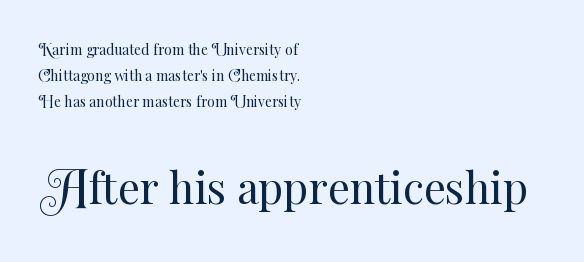
The image shows 43 px regular-weight type, upright; set left-aligned, line spacing 1.87x, normal letter spacing, not underlined; the second (bottom) block is 3.07x larger; medium stroke contrast and a small x-height.
